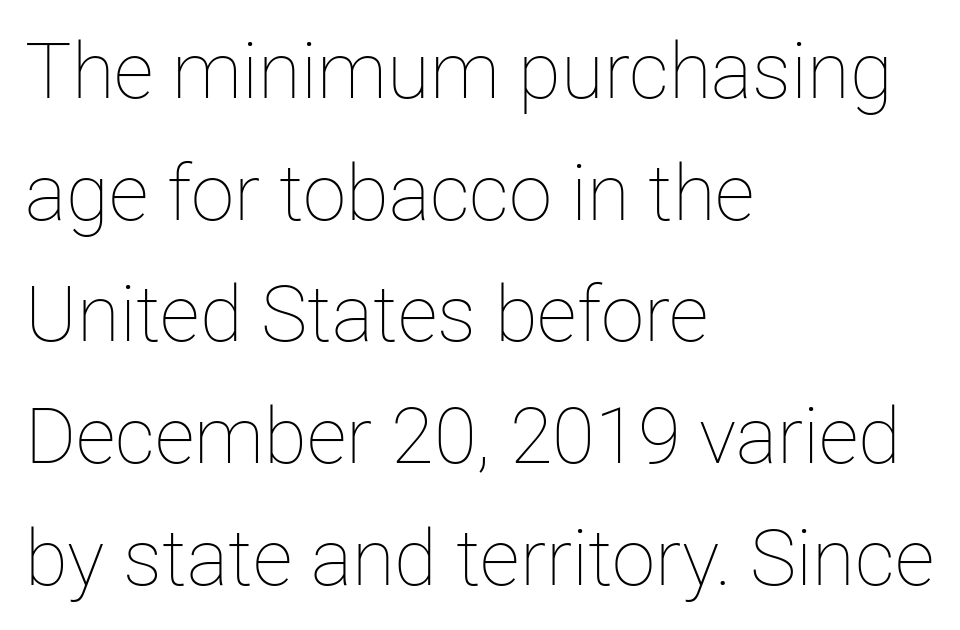
{"italic": "no", "bold": "no", "weight": "thin", "width": "normal", "stroke_contrast": "low", "x_height": "medium", "monospaced": "no", "underline": "no", "align": "left", "line_spacing": "normal", "line_spacing_ratio": 1.56, "letter_spacing": "normal", "letter_spacing_em": 0.0, "glyph_px": 78}
